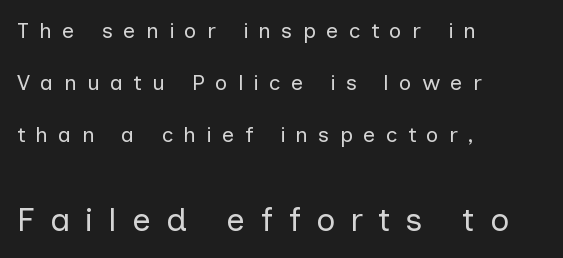
The image shows 33 px regular-weight sans-serif type, upright; set left-aligned, loose line spacing (2.36x), unusually wide letter spacing (+0.46 em), not underlined; the second (bottom) block is 1.5x larger; low stroke contrast and a medium x-height.
